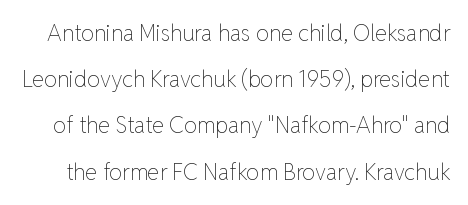
Q: Is the text bold? A: No.
Q: Is the text italic (slanted)? A: No, it is upright.
Q: Is the text underlined? A: No.
Q: Is the spacing between letters normal or unusually wide? A: Normal.
Q: Is the spacing between lines tight, normal or loose? A: Loose.
